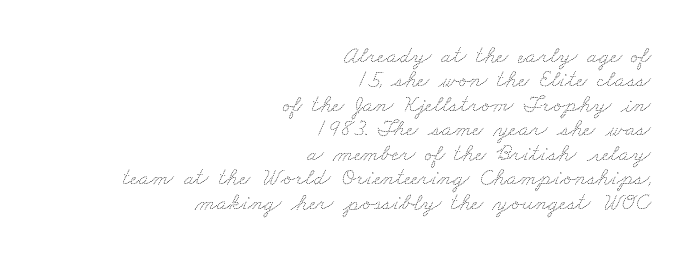
Q: Is the text bold? A: No.
Q: Is the text underlined? A: No.
Q: How is the paragraph aligned? A: Right-aligned.
Q: Is the spacing between letters normal or unusually wide? A: Normal.
Q: Is the spacing between lines tight, normal or loose? A: Tight.
